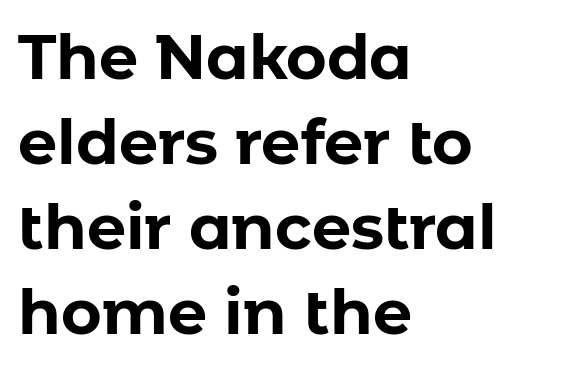
Q: Is the text bold? A: Yes.
Q: Is the text italic (slanted)? A: No, it is upright.
Q: Is the typeface a serif or a sans-serif typeface? A: Sans-serif.
Q: Is the text underlined? A: No.
Q: How is the paragraph aligned? A: Left-aligned.
Q: Is the spacing between letters normal or unusually wide? A: Normal.
Q: Is the spacing between lines tight, normal or loose? A: Normal.
Q: Width (condensed, normal, or wide)? A: Normal.
Q: Stroke contrast? A: Low.
Q: x-height? A: Medium.
Q: Monospaced? A: No.
